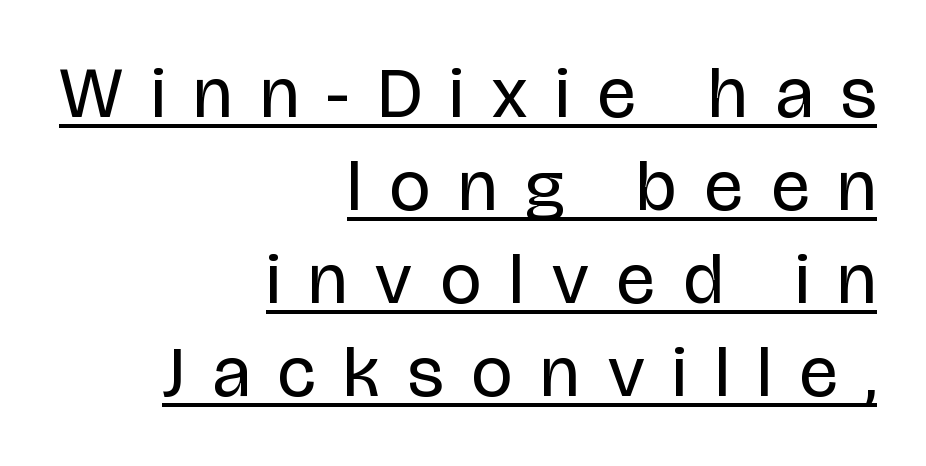
Looks like regular typesetting: each glyph gets only the width it needs. The specimen reads as upright at a glance. The paragraph shown leans on its right margin. Is the type heavy? It reads as light-to-regular instead.
